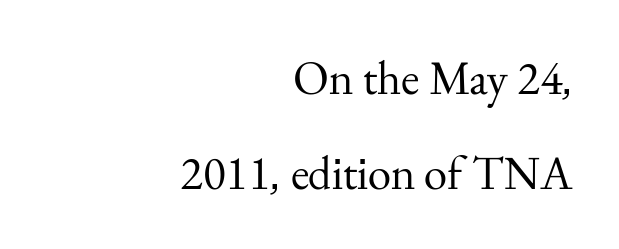
The typesetter chose a ragged-left arrangement here. Check under the words: just untouched page. The letters stand straight up with perfectly vertical stems. The rendering shows small feet on the letterforms — a serif design. Looks like regular typesetting: each glyph gets only the width it needs.
